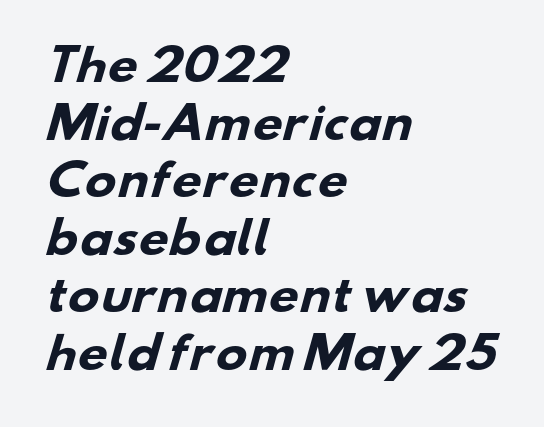
{"serif": "no", "bold": "yes", "weight": "heavy", "width": "wide", "stroke_contrast": "low", "x_height": "small", "monospaced": "no", "underline": "no", "align": "left", "line_spacing": "normal", "line_spacing_ratio": 1.37, "letter_spacing": "normal", "letter_spacing_em": 0.0, "glyph_px": 42}
